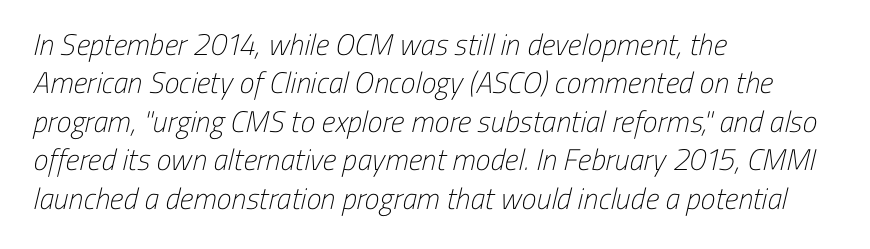
Q: Is the text bold? A: No.
Q: Is the typeface a serif or a sans-serif typeface? A: Sans-serif.
Q: Is the text underlined? A: No.
Q: How is the paragraph aligned? A: Left-aligned.
Q: Is the spacing between letters normal or unusually wide? A: Normal.
Q: Is the spacing between lines tight, normal or loose? A: Normal.
Q: Width (condensed, normal, or wide)? A: Condensed.
Q: Stroke contrast? A: Low.
Q: x-height? A: Medium.
Q: Monospaced? A: No.
